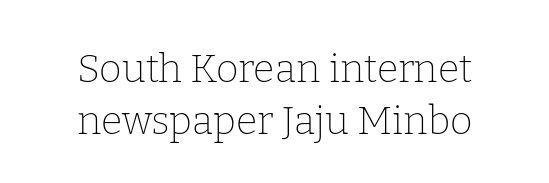
The image shows 39 px thin serif type, upright; set centered, normal line spacing (1.34x), normal letter spacing, not underlined; low stroke contrast and a medium x-height.
